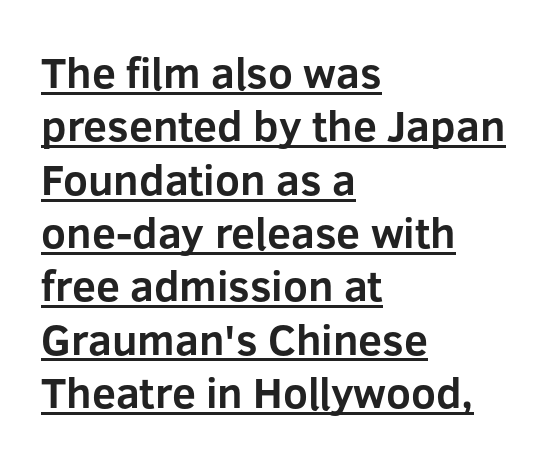
{"serif": "no", "italic": "no", "bold": "yes", "weight": "bold", "width": "normal", "stroke_contrast": "low", "x_height": "medium", "monospaced": "no", "underline": "yes", "align": "left", "line_spacing_ratio": 1.24, "letter_spacing": "normal", "letter_spacing_em": 0.0, "glyph_px": 43}
